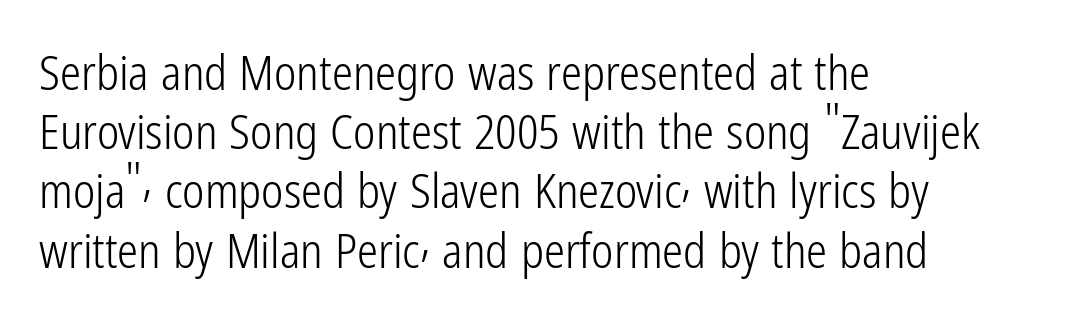
The image shows 47 px light, condensed sans-serif type, upright; set left-aligned, normal line spacing (1.26x), normal letter spacing, not underlined; low stroke contrast and a medium x-height.
